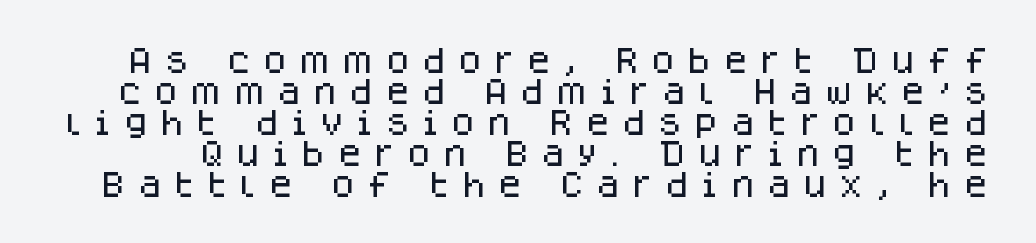
Q: Is the text italic (slanted)? A: No, it is upright.
Q: Is the typeface a serif or a sans-serif typeface? A: Sans-serif.
Q: Is the text underlined? A: No.
Q: Is the spacing between letters normal or unusually wide? A: Unusually wide.
Q: Is the spacing between lines tight, normal or loose? A: Tight.
Q: Width (condensed, normal, or wide)? A: Normal.
Q: Stroke contrast? A: Low.
Q: x-height? A: Large.
Q: Monospaced? A: No.
